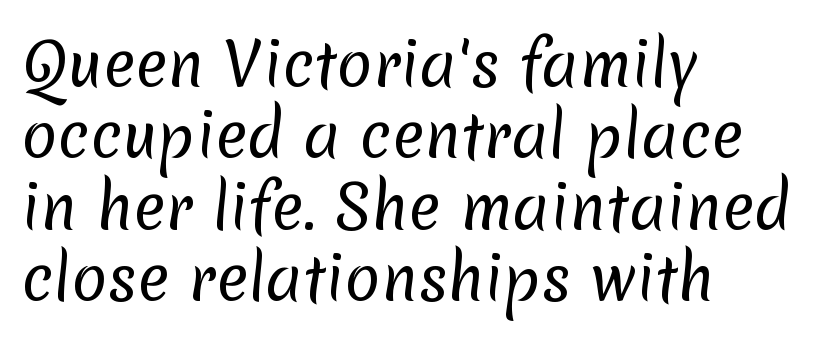
Unbolded letterforms with no extra heft. Note the varied advance widths — an 'i' is clearly narrower than an 'm'. The letters sit at their default tracking, neither squeezed nor spread. Notice how the passage keeps a crisp vertical edge on the left only. A bare baseline throughout the passage. Typographically, this falls in the sans-serif category.
